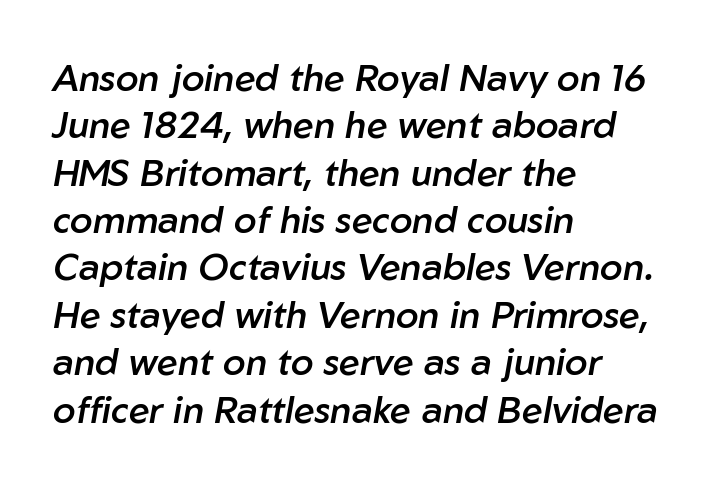
The lines sit at an ordinary, default distance from one another. Rule under the text: the space is simply empty. This sample is left-justified, so line endings fall wherever the words run out. These lines were composed using italics. Does extra space separate the letters? No, they use regular spacing.
